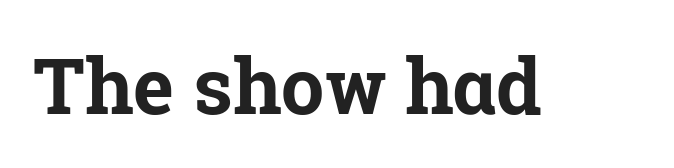
{"serif": "yes", "italic": "no", "bold": "yes", "weight": "bold", "width": "normal", "stroke_contrast": "low", "x_height": "medium", "monospaced": "no", "underline": "no", "letter_spacing": "normal", "letter_spacing_em": 0.0, "glyph_px": 77}
